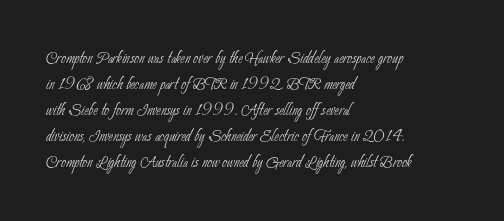
One-word summary of the alignment: left. Spacing between characters is what you'd get straight out of the box. A bare baseline throughout the passage. The weight would be labelled regular, book, light, or lighter still.
